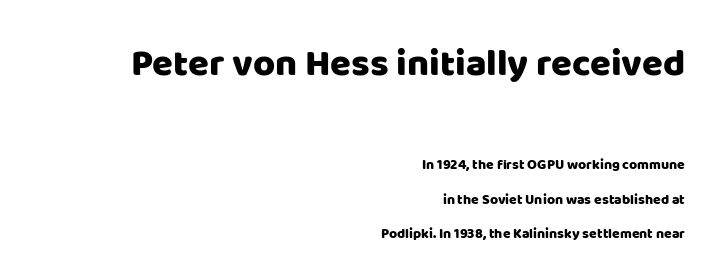
{"serif": "no", "italic": "no", "width": "normal", "stroke_contrast": "low", "x_height": "large", "monospaced": "no", "underline": "no", "align": "right", "line_spacing": "loose", "line_spacing_ratio": 2.45, "letter_spacing": "normal", "letter_spacing_em": 0.0, "larger_block": "first", "size_ratio": 2.71, "glyph_px": 38}
